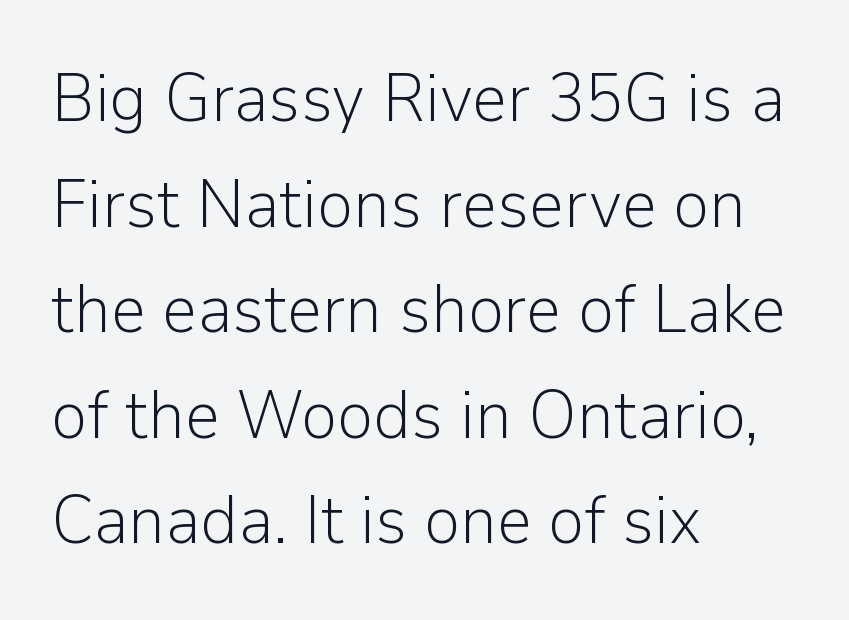
The rows are spaced the way most documents space them. The face used here is proportionally spaced, like ordinary book or web type. No extra tracking has been applied to these lines. Weight class: somewhere from thin through regular.
